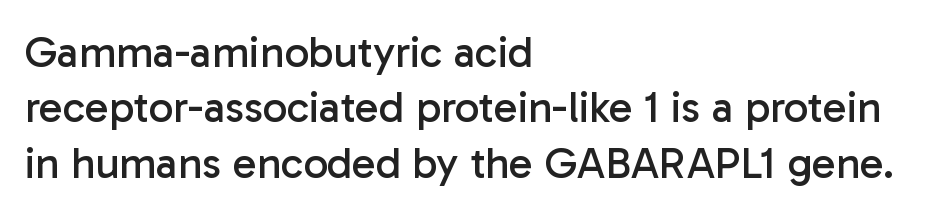
Short note: letters normally spaced. Only glyphs here, with clear space below each row. A typesetter would call this proportional, since set widths differ per character. Casual observation: everything's shoved over to the left. These lines sit exactly where default settings would place them. This is the regular roman posture of the typeface.
